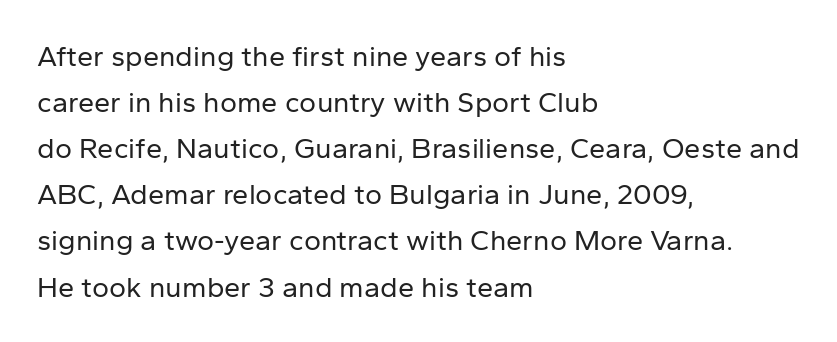
{"serif": "no", "italic": "no", "bold": "no", "weight": "regular", "width": "normal", "stroke_contrast": "low", "x_height": "medium", "monospaced": "no", "underline": "no", "align": "left", "line_spacing": "normal", "line_spacing_ratio": 1.59, "letter_spacing": "normal", "letter_spacing_em": 0.0, "glyph_px": 29}
